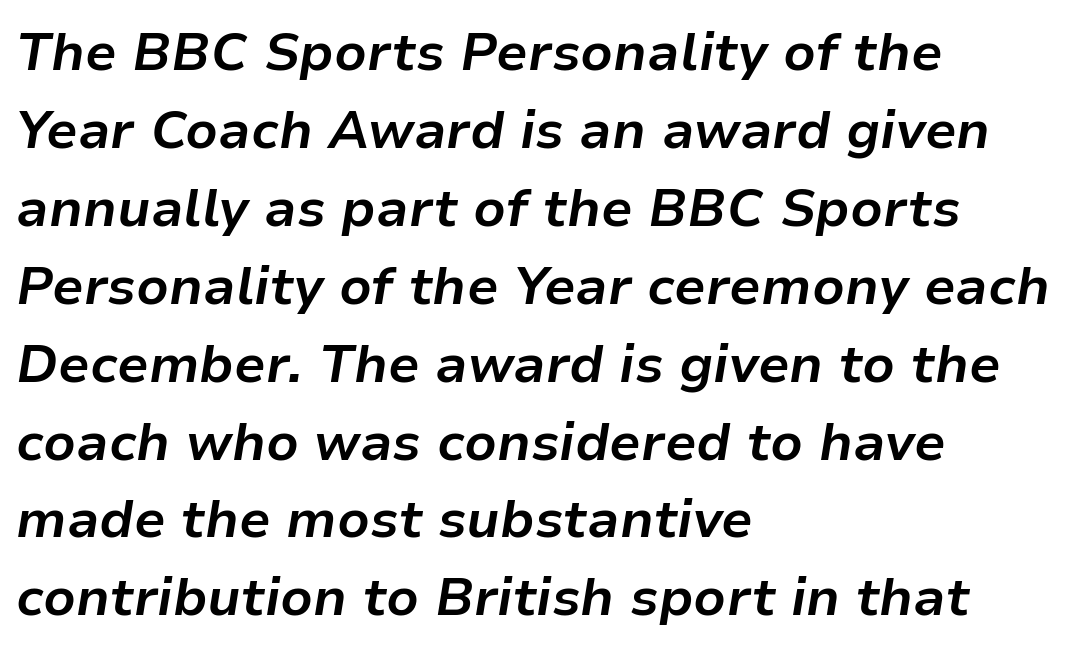
Q: Is the text bold? A: Yes.
Q: Is the text italic (slanted)? A: Yes, it leans right by about 9 degrees.
Q: Is the text underlined? A: No.
Q: How is the paragraph aligned? A: Left-aligned.
Q: Is the spacing between letters normal or unusually wide? A: Normal.
Q: Is the spacing between lines tight, normal or loose? A: Normal.
Q: Width (condensed, normal, or wide)? A: Normal.
Q: Stroke contrast? A: Low.
Q: x-height? A: Medium.
Q: Monospaced? A: No.
